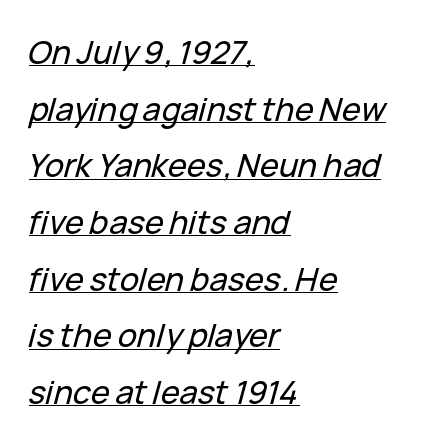
The compositor pushed each line to the left boundary. These lines keep a tight, regular rhythm from letter to letter. A continuous stroke trails under the words, as in a hyperlink. The rendering uses natural spacing where letterforms have individual widths.
